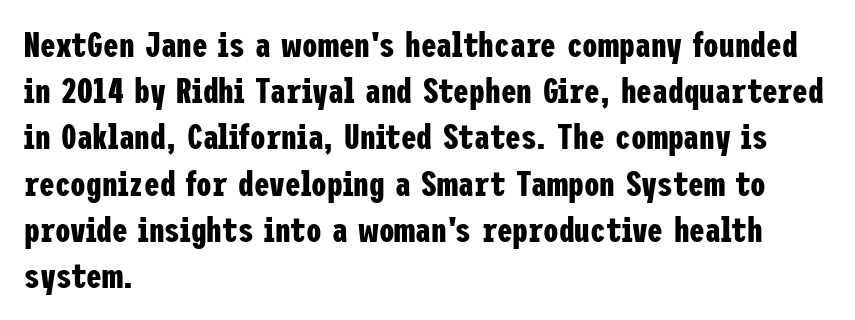
Q: Is the text bold? A: Yes.
Q: Is the text italic (slanted)? A: No, it is upright.
Q: Is the typeface a serif or a sans-serif typeface? A: Sans-serif.
Q: Is the text underlined? A: No.
Q: How is the paragraph aligned? A: Left-aligned.
Q: Is the spacing between letters normal or unusually wide? A: Normal.
Q: Is the spacing between lines tight, normal or loose? A: Normal.
Q: Width (condensed, normal, or wide)? A: Condensed.
Q: Stroke contrast? A: Low.
Q: x-height? A: Medium.
